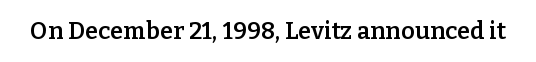
Q: Is the text bold? A: Semi-bold.
Q: Is the text italic (slanted)? A: No, it is upright.
Q: Is the text underlined? A: No.
Q: Is the spacing between letters normal or unusually wide? A: Normal.
